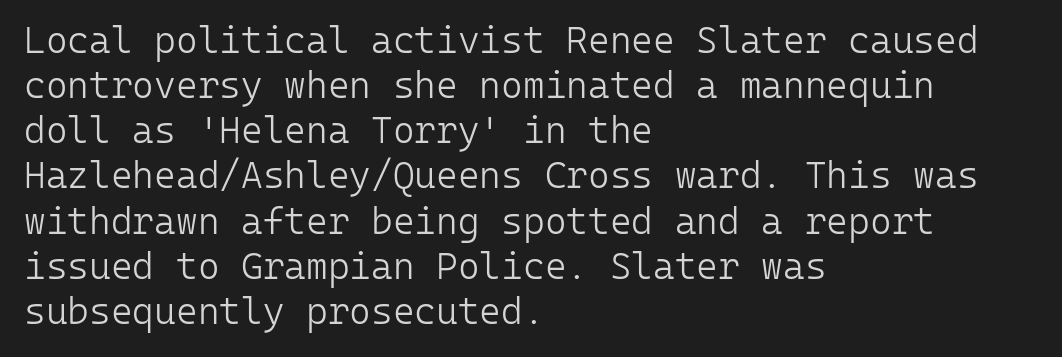
Q: Is the text bold? A: No.
Q: Is the text italic (slanted)? A: No, it is upright.
Q: Is the typeface a serif or a sans-serif typeface? A: Sans-serif.
Q: Is the text underlined? A: No.
Q: How is the paragraph aligned? A: Left-aligned.
Q: Is the spacing between letters normal or unusually wide? A: Normal.
Q: Width (condensed, normal, or wide)? A: Normal.
Q: Stroke contrast? A: Low.
Q: x-height? A: Medium.
Q: Monospaced? A: Yes.
